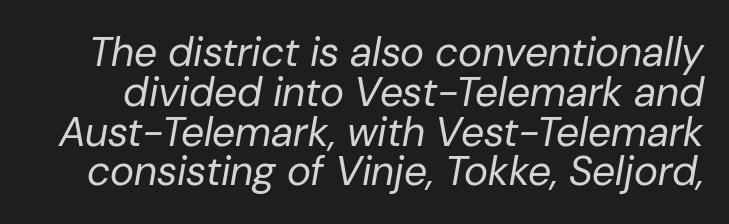
{"italic": "yes", "lean": "right", "slant_degrees": 10, "bold": "no", "weight": "regular", "width": "normal", "stroke_contrast": "low", "x_height": "medium", "monospaced": "no", "underline": "no", "line_spacing": "tight", "line_spacing_ratio": 0.97, "letter_spacing": "normal", "letter_spacing_em": 0.0, "glyph_px": 41}
